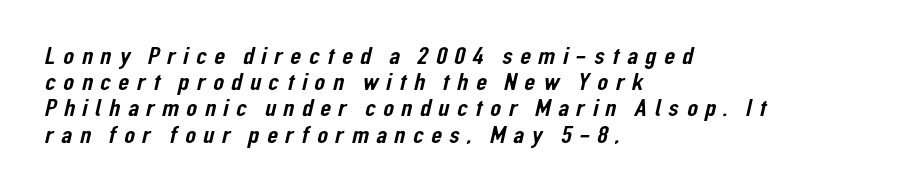
Q: Is the text underlined? A: No.
Q: How is the paragraph aligned? A: Left-aligned.
Q: Is the spacing between letters normal or unusually wide? A: Unusually wide.
Q: Is the spacing between lines tight, normal or loose? A: Tight.
